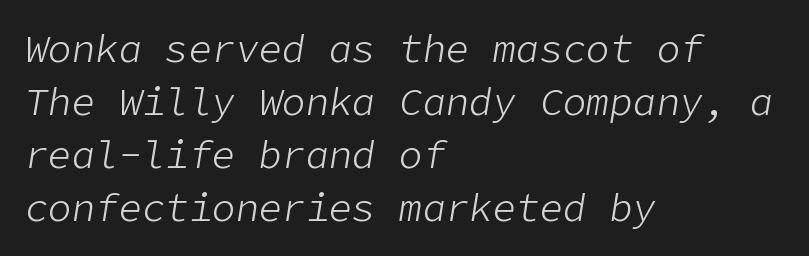
The image shows 39 px light type, italic (leaning right); set left-aligned, normal line spacing (1.36x), normal letter spacing, not underlined; low stroke contrast and a medium x-height.
